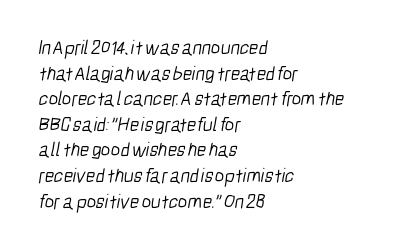
Q: Is the text bold? A: No.
Q: Is the text underlined? A: No.
Q: How is the paragraph aligned? A: Left-aligned.
Q: Is the spacing between letters normal or unusually wide? A: Normal.
Q: Is the spacing between lines tight, normal or loose? A: Normal.
